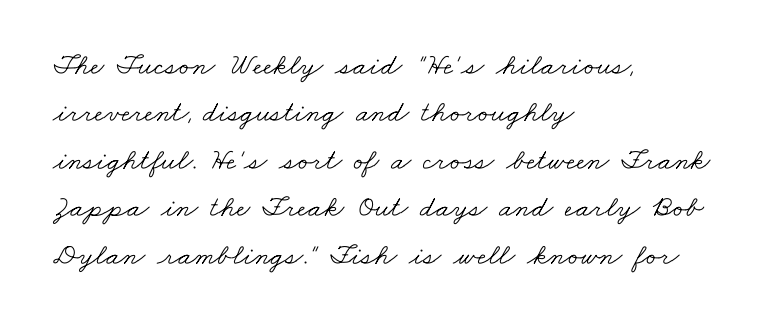
{"serif": "yes", "bold": "no", "weight": "light", "width": "wide", "stroke_contrast": "low", "x_height": "small", "monospaced": "no", "underline": "no", "align": "left", "line_spacing": "normal", "line_spacing_ratio": 1.58, "letter_spacing": "normal", "letter_spacing_em": 0.0, "glyph_px": 30}
